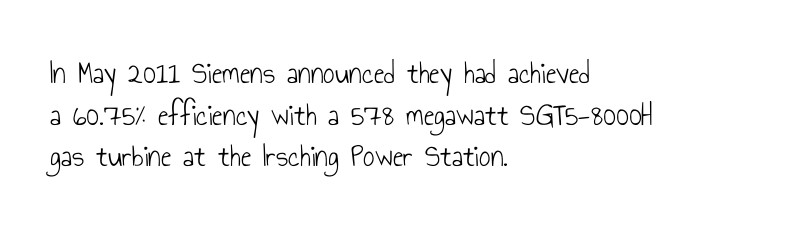
The image shows 32 px light, condensed sans-serif type, upright; set left-aligned, normal line spacing (1.3x), normal letter spacing, not underlined; low stroke contrast and a small x-height.
